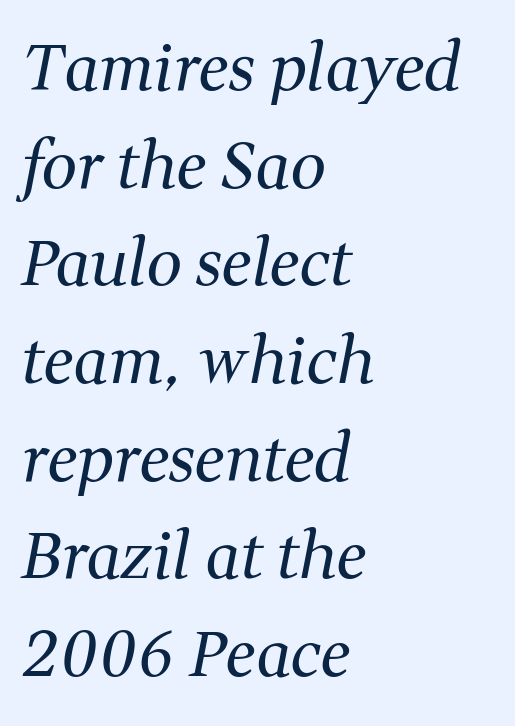
{"serif": "yes", "italic": "yes", "lean": "right", "slant_degrees": 11, "bold": "no", "weight": "regular", "width": "normal", "stroke_contrast": "medium", "x_height": "medium", "monospaced": "no", "underline": "no", "align": "left", "line_spacing": "normal", "line_spacing_ratio": 1.55, "letter_spacing": "normal", "letter_spacing_em": 0.0, "glyph_px": 63}
